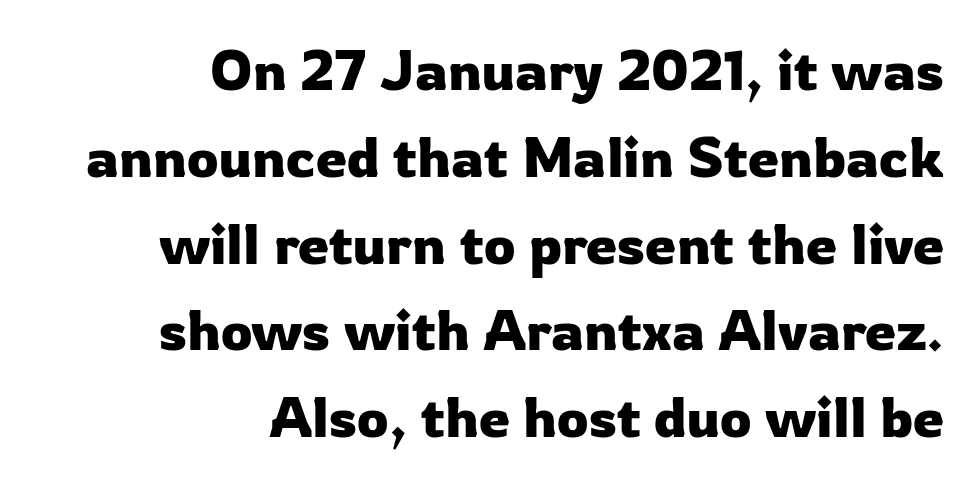
{"serif": "no", "italic": "no", "width": "normal", "stroke_contrast": "low", "x_height": "medium", "monospaced": "no", "underline": "no", "align": "right", "line_spacing": "normal", "line_spacing_ratio": 1.55, "letter_spacing": "normal", "letter_spacing_em": 0.0, "glyph_px": 56}
